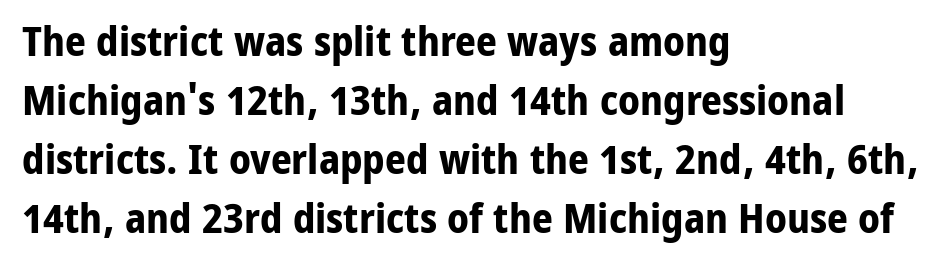
Students, this is bold: see how much ink each stroke carries. The space between consecutive lines is moderate. Style check: upright. Does the copy run flush right? No — it runs flush left. The gaps between neighbouring characters are ordinary and unremarkable. Nope, no serifs anywhere on these letters.
